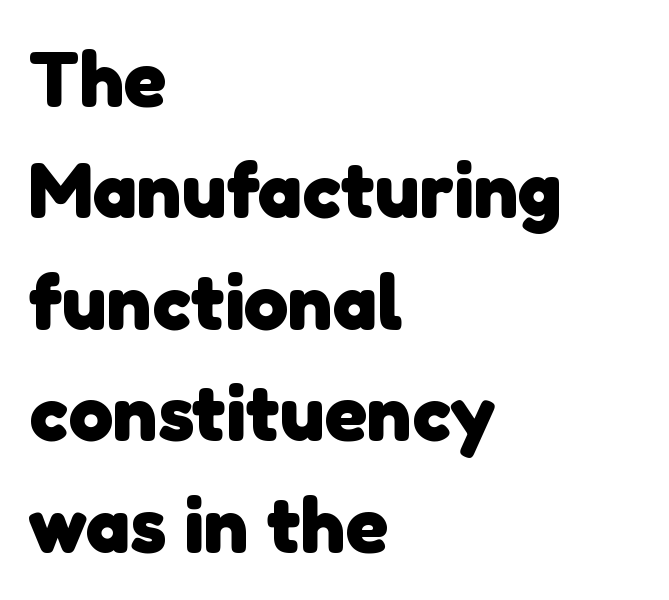
Q: Is the text bold? A: Yes.
Q: Is the typeface a serif or a sans-serif typeface? A: Sans-serif.
Q: Is the text underlined? A: No.
Q: How is the paragraph aligned? A: Left-aligned.
Q: Is the spacing between letters normal or unusually wide? A: Normal.
Q: Is the spacing between lines tight, normal or loose? A: Normal.
Q: Width (condensed, normal, or wide)? A: Normal.
Q: Stroke contrast? A: Low.
Q: x-height? A: Medium.
Q: Monospaced? A: No.
